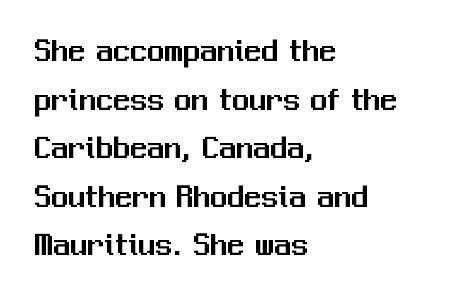
Lines of text with bare space underneath. Is there much room between lines? A standard amount, neither cramped nor airy. Characters remain perfectly vertical along every line. What kind of face is this? One without serifs — a sans. The rag falls on the right side of this text block.
